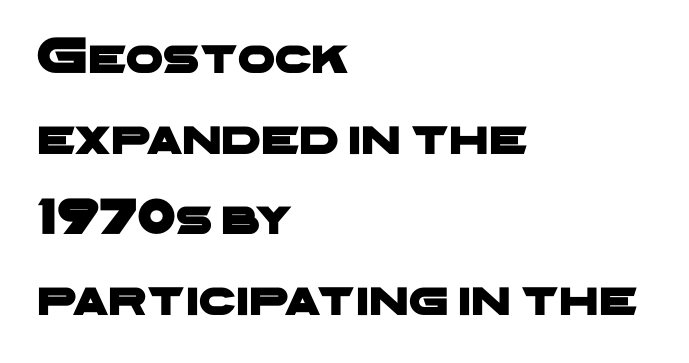
Q: Is the typeface a serif or a sans-serif typeface? A: Sans-serif.
Q: Is the text underlined? A: No.
Q: How is the paragraph aligned? A: Left-aligned.
Q: Is the spacing between letters normal or unusually wide? A: Normal.
Q: Is the spacing between lines tight, normal or loose? A: Normal.
Q: Width (condensed, normal, or wide)? A: Wide.
Q: Stroke contrast? A: Low.
Q: x-height? A: Medium.
Q: Monospaced? A: No.
